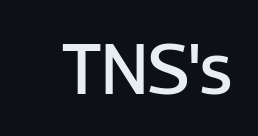
Q: Is the text bold? A: Semi-bold.
Q: Is the text italic (slanted)? A: No, it is upright.
Q: Is the typeface a serif or a sans-serif typeface? A: Sans-serif.
Q: Is the text underlined? A: No.
Q: Is the spacing between letters normal or unusually wide? A: Normal.
Q: Width (condensed, normal, or wide)? A: Normal.
Q: Stroke contrast? A: Low.
Q: x-height? A: Medium.
Q: Monospaced? A: No.
